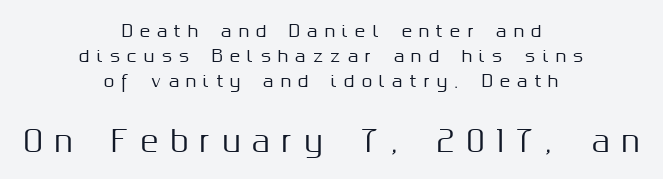
{"serif": "no", "italic": "no", "width": "normal", "stroke_contrast": "medium", "x_height": "medium", "monospaced": "no", "underline": "no", "align": "center", "line_spacing": "normal", "line_spacing_ratio": 1.48, "letter_spacing": "wide", "letter_spacing_em": 0.42, "larger_block": "second", "size_ratio": 1.71, "glyph_px": 29}
